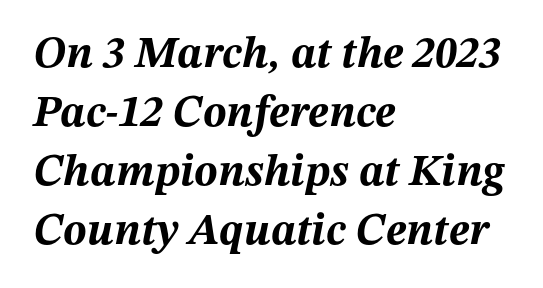
{"italic": "yes", "lean": "right", "slant_degrees": 12, "bold": "yes", "weight": "bold", "width": "normal", "stroke_contrast": "medium", "x_height": "medium", "monospaced": "no", "underline": "no", "align": "left", "line_spacing": "normal", "line_spacing_ratio": 1.34, "letter_spacing": "normal", "letter_spacing_em": 0.0, "glyph_px": 44}
